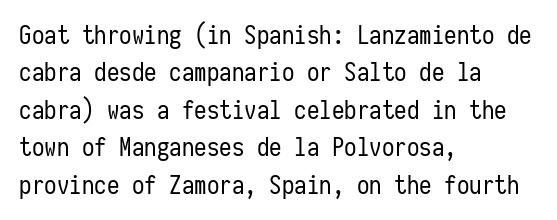
Q: Is the text bold? A: No.
Q: Is the text italic (slanted)? A: No, it is upright.
Q: Is the text underlined? A: No.
Q: How is the paragraph aligned? A: Left-aligned.
Q: Is the spacing between letters normal or unusually wide? A: Normal.
Q: Is the spacing between lines tight, normal or loose? A: Normal.
